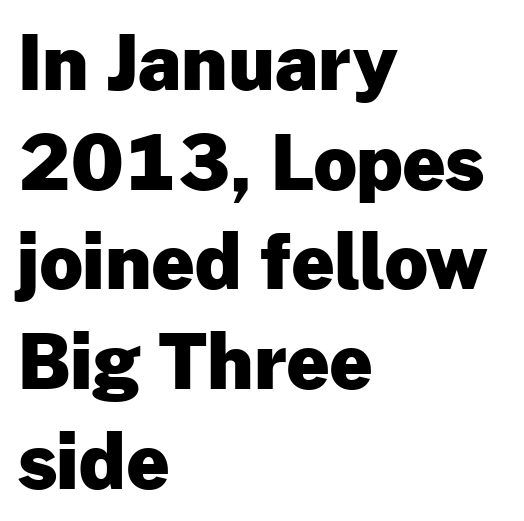
The image shows 75 px heavy sans-serif type, upright; set left-aligned, normal line spacing (1.33x), normal letter spacing, not underlined; low stroke contrast and a medium x-height.
